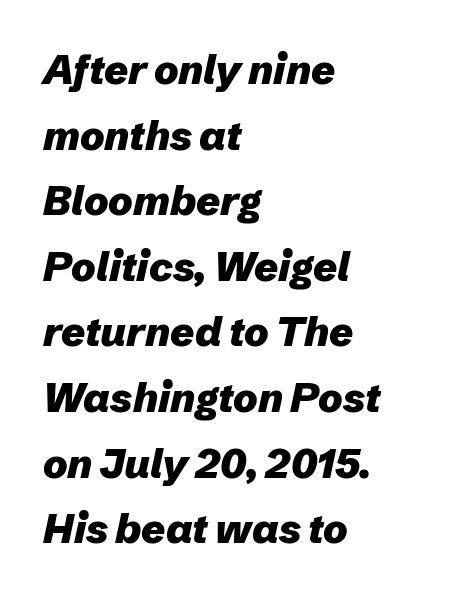
The whole block is typeset with a tilt. The tracking reads as untouched default to a designer's eye. The paragraph has a hard left edge and a soft right edge. These lines are rendered in a variable-pitch font. How would I describe the line gaps? Plain and ordinary.
